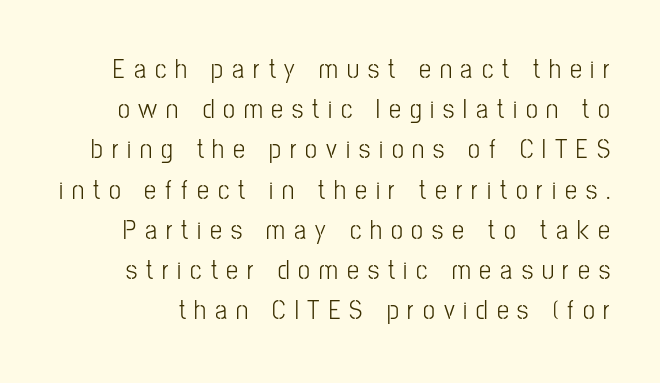
The image shows 27 px text type, upright; set normal line spacing (1.49x), unusually wide letter spacing (+0.33 em), not underlined.
